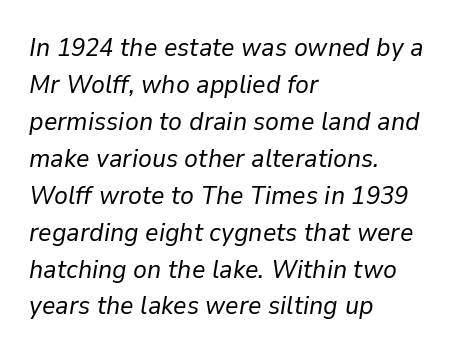
The image shows 26 px text type, italic (leaning right); set left-aligned, normal line spacing (1.42x), normal letter spacing, not underlined.
